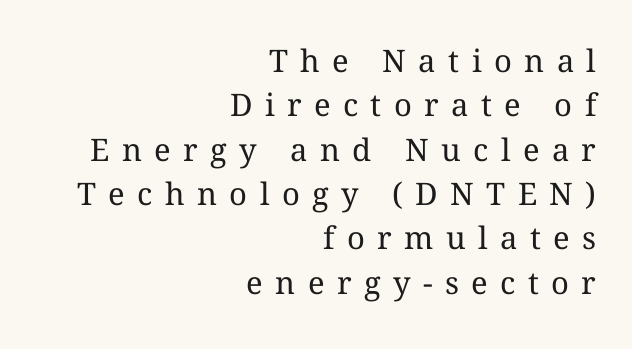
{"italic": "no", "bold": "no", "weight": "regular", "width": "normal", "stroke_contrast": "medium", "x_height": "medium", "monospaced": "no", "underline": "no", "align": "right", "line_spacing": "normal", "line_spacing_ratio": 1.43, "letter_spacing": "wide", "letter_spacing_em": 0.4, "glyph_px": 31}
